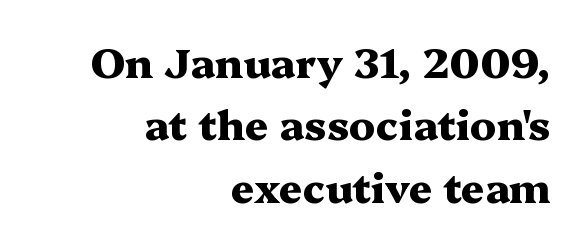
{"serif": "yes", "italic": "no", "bold": "yes", "weight": "heavy", "width": "wide", "stroke_contrast": "medium", "x_height": "medium", "monospaced": "no", "underline": "no", "align": "right", "line_spacing": "normal", "line_spacing_ratio": 1.52, "letter_spacing": "normal", "letter_spacing_em": 0.0, "glyph_px": 41}
